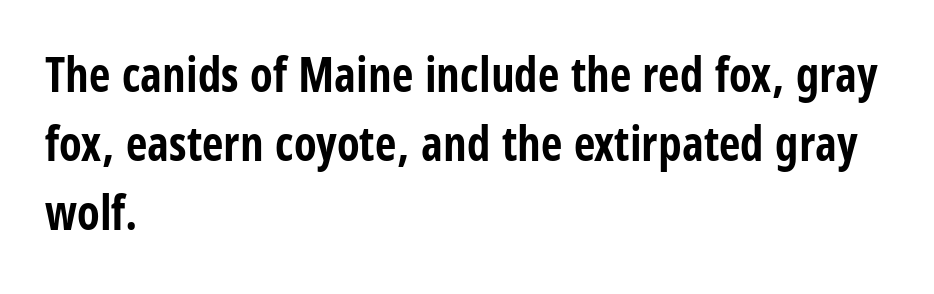
Q: Is the text bold? A: Yes.
Q: Is the text italic (slanted)? A: No, it is upright.
Q: Is the typeface a serif or a sans-serif typeface? A: Sans-serif.
Q: Is the text underlined? A: No.
Q: How is the paragraph aligned? A: Left-aligned.
Q: Is the spacing between letters normal or unusually wide? A: Normal.
Q: Is the spacing between lines tight, normal or loose? A: Normal.
Q: Width (condensed, normal, or wide)? A: Condensed.
Q: Stroke contrast? A: Low.
Q: x-height? A: Large.
Q: Monospaced? A: No.
